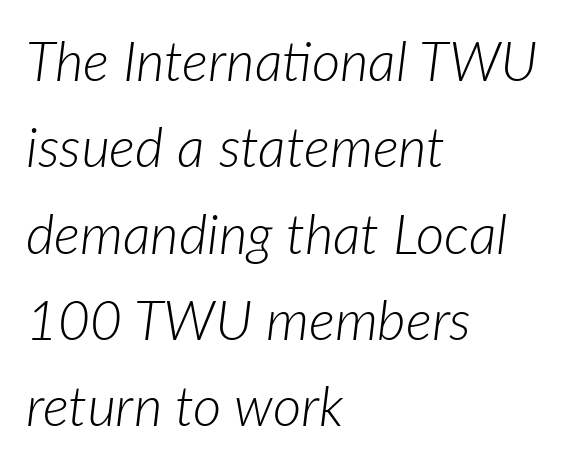
{"italic": "yes", "lean": "right", "slant_degrees": 7, "bold": "no", "weight": "light", "width": "normal", "stroke_contrast": "low", "x_height": "medium", "monospaced": "no", "underline": "no", "align": "left", "line_spacing": "normal", "line_spacing_ratio": 1.57, "letter_spacing": "normal", "letter_spacing_em": 0.0, "glyph_px": 55}
